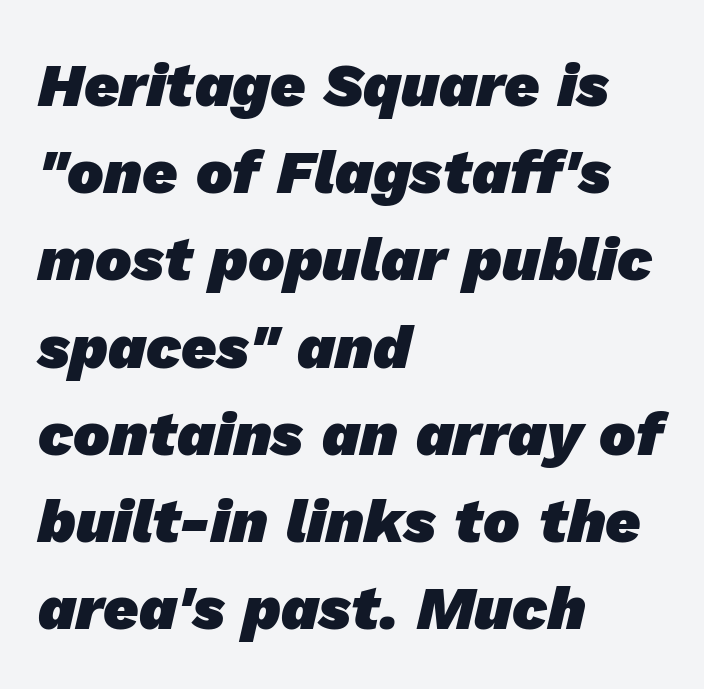
{"serif": "no", "bold": "yes", "weight": "heavy", "width": "normal", "stroke_contrast": "low", "x_height": "medium", "monospaced": "no", "underline": "no", "align": "left", "line_spacing": "normal", "line_spacing_ratio": 1.43, "letter_spacing": "normal", "letter_spacing_em": 0.0, "glyph_px": 61}
